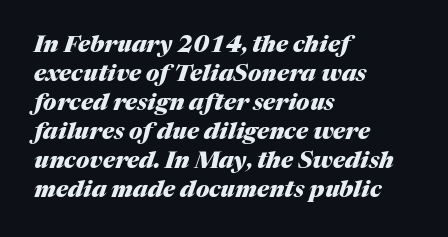
{"italic": "yes", "lean": "right", "slant_degrees": 17, "bold": "yes", "underline": "no", "align": "left", "line_spacing": "normal", "line_spacing_ratio": 1.26, "letter_spacing": "normal", "letter_spacing_em": 0.0, "glyph_px": 23}
